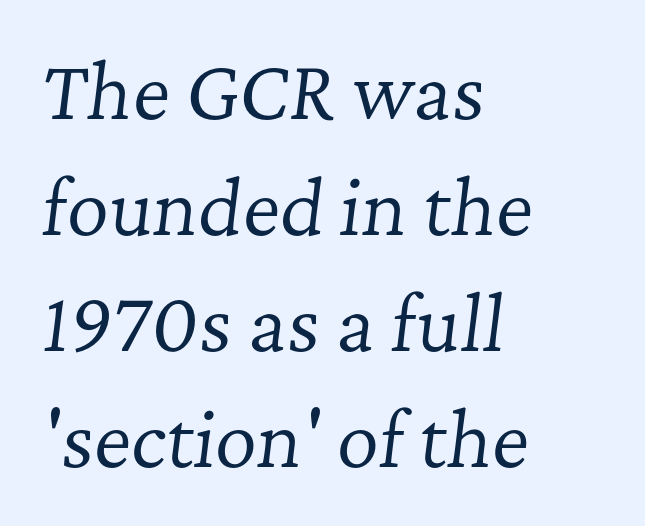
{"serif": "yes", "italic": "yes", "lean": "right", "slant_degrees": 7, "bold": "no", "weight": "regular", "width": "normal", "stroke_contrast": "low", "x_height": "medium", "monospaced": "no", "underline": "no", "align": "left", "line_spacing": "normal", "line_spacing_ratio": 1.59, "letter_spacing": "normal", "letter_spacing_em": 0.0, "glyph_px": 73}
